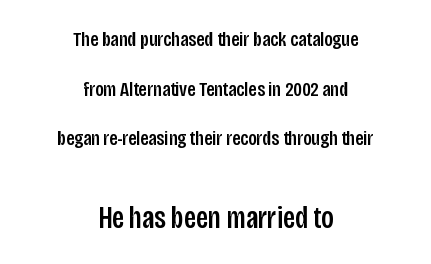
The image shows 31 px condensed sans-serif type, upright; set centered, loose line spacing (2.36x), normal letter spacing, not underlined; the second (bottom) block is 1.48x larger; low stroke contrast and a large x-height.
